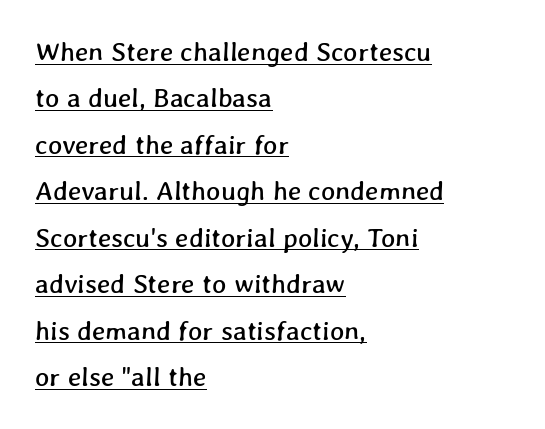
{"underline": "yes", "align": "left", "line_spacing_ratio": 1.72, "letter_spacing": "normal", "letter_spacing_em": 0.0, "glyph_px": 27}
